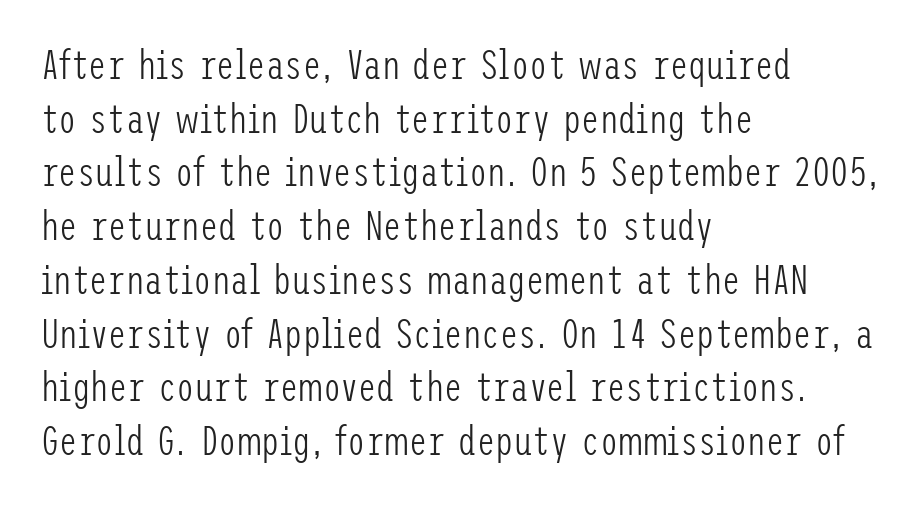
The image shows 41 px light, condensed sans-serif type, upright; set left-aligned, normal line spacing (1.31x), normal letter spacing, not underlined; low stroke contrast and a medium x-height.
